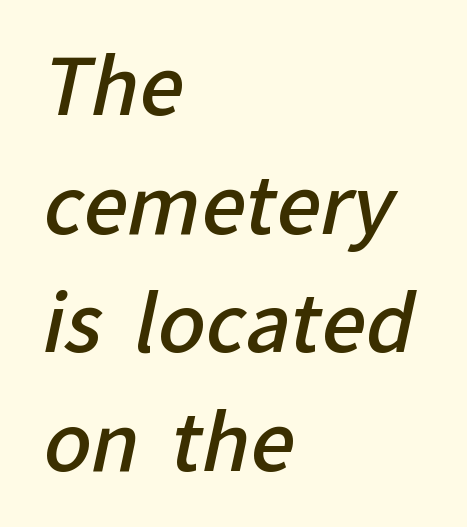
Q: Is the text bold? A: Semi-bold.
Q: Is the typeface a serif or a sans-serif typeface? A: Sans-serif.
Q: Is the text underlined? A: No.
Q: How is the paragraph aligned? A: Left-aligned.
Q: Is the spacing between letters normal or unusually wide? A: Normal.
Q: Is the spacing between lines tight, normal or loose? A: Normal.
Q: Width (condensed, normal, or wide)? A: Normal.
Q: Stroke contrast? A: Low.
Q: x-height? A: Medium.
Q: Monospaced? A: No.
